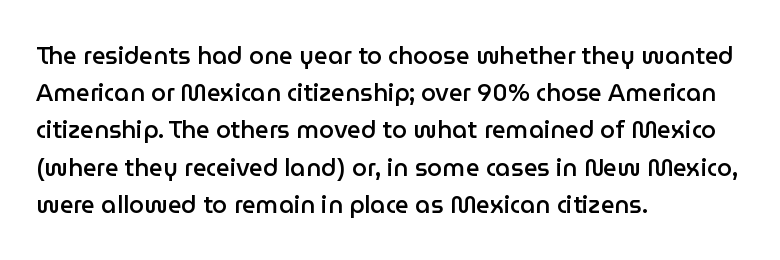
Q: Is the text bold? A: Semi-bold.
Q: Is the text italic (slanted)? A: No, it is upright.
Q: Is the text underlined? A: No.
Q: How is the paragraph aligned? A: Left-aligned.
Q: Is the spacing between letters normal or unusually wide? A: Normal.
Q: Is the spacing between lines tight, normal or loose? A: Normal.
